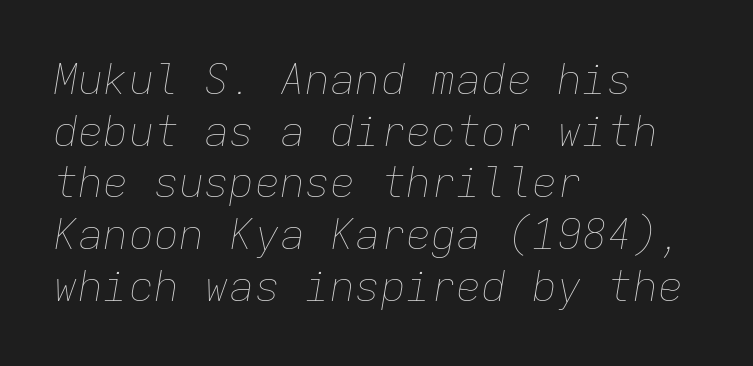
A clean baseline with only descenders dipping below it. The rendering anchors every line to the left-hand side. Short note: letters normally spaced. Rendered with sloped, italic letterforms. Is the type heavy? It reads as light-to-regular instead.
